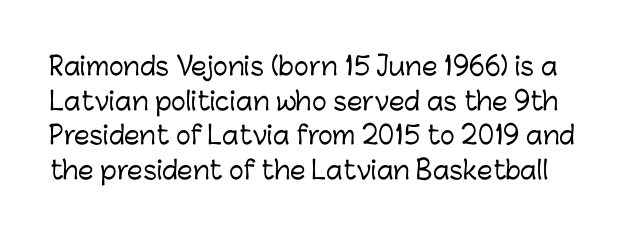
The image shows 25 px text type, upright; set normal line spacing (1.39x), normal letter spacing, not underlined.
